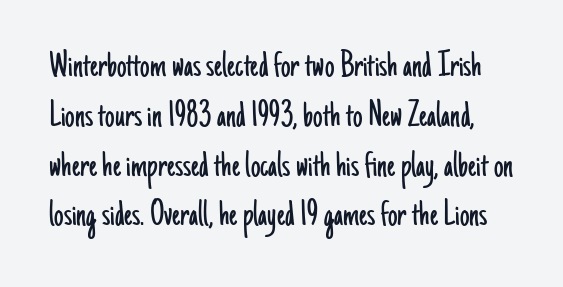
The image shows 38 px light, condensed sans-serif type, upright; set normal line spacing (1.31x), normal letter spacing, not underlined; low stroke contrast and a small x-height.
